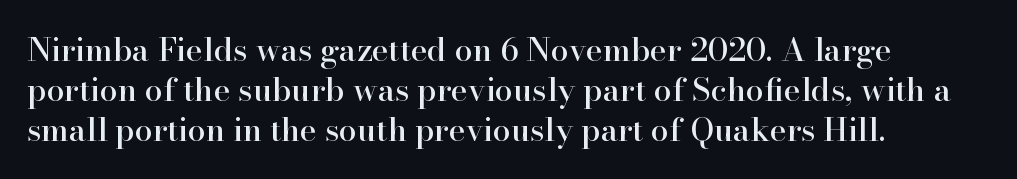
{"serif": "yes", "italic": "no", "width": "normal", "stroke_contrast": "high", "x_height": "small", "monospaced": "no", "underline": "no", "align": "left", "line_spacing": "normal", "line_spacing_ratio": 1.25, "letter_spacing": "normal", "letter_spacing_em": 0.0, "glyph_px": 32}
